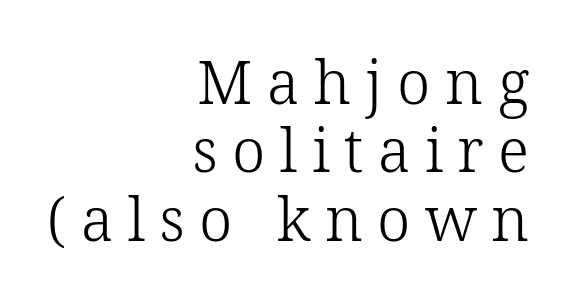
The image shows 60 px light serif type, upright; set right-aligned, tight line spacing (1.14x), unusually wide letter spacing (+0.24 em), not underlined; low stroke contrast and a medium x-height.
